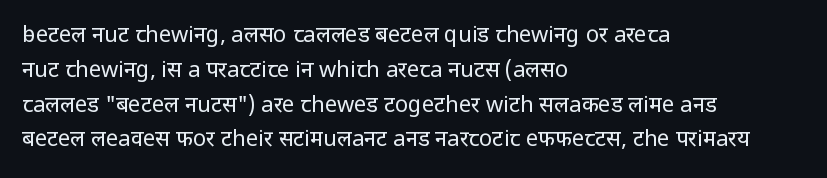
Q: Is the text bold? A: No.
Q: Is the text italic (slanted)? A: No, it is upright.
Q: Is the text underlined? A: No.
Q: How is the paragraph aligned? A: Left-aligned.
Q: Is the spacing between letters normal or unusually wide? A: Normal.
Q: Is the spacing between lines tight, normal or loose? A: Normal.
